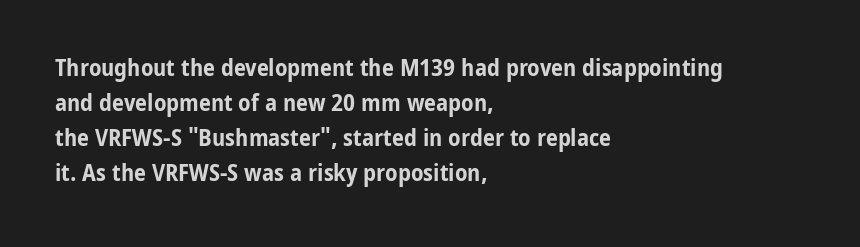
{"italic": "no", "bold": "yes", "underline": "no", "align": "left", "line_spacing": "normal", "line_spacing_ratio": 1.46, "letter_spacing": "normal", "letter_spacing_em": 0.0, "glyph_px": 24}
